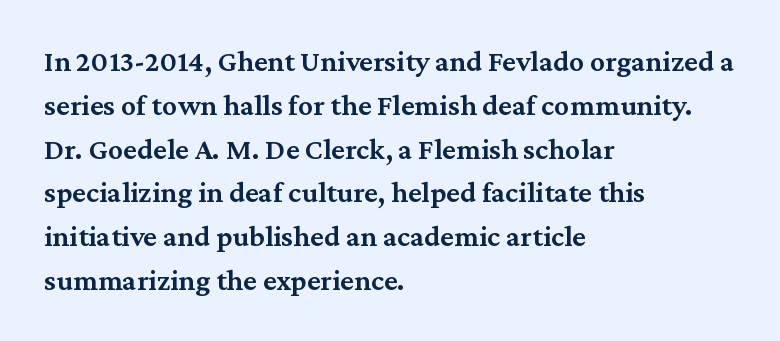
Q: Is the text bold? A: Semi-bold.
Q: Is the text italic (slanted)? A: No, it is upright.
Q: Is the typeface a serif or a sans-serif typeface? A: Serif.
Q: Is the text underlined? A: No.
Q: How is the paragraph aligned? A: Left-aligned.
Q: Is the spacing between letters normal or unusually wide? A: Normal.
Q: Is the spacing between lines tight, normal or loose? A: Normal.
Q: Width (condensed, normal, or wide)? A: Normal.
Q: Stroke contrast? A: Medium.
Q: x-height? A: Medium.
Q: Monospaced? A: No.
